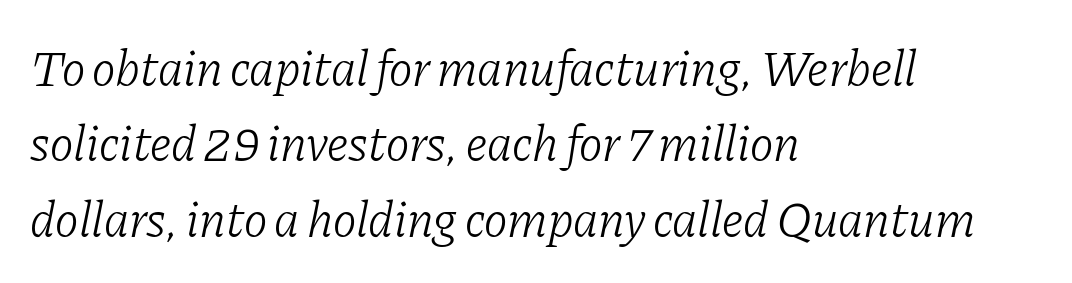
The image shows 50 px light serif type, italic (leaning right); set left-aligned, normal line spacing (1.51x), normal letter spacing, not underlined; low stroke contrast and a medium x-height.
